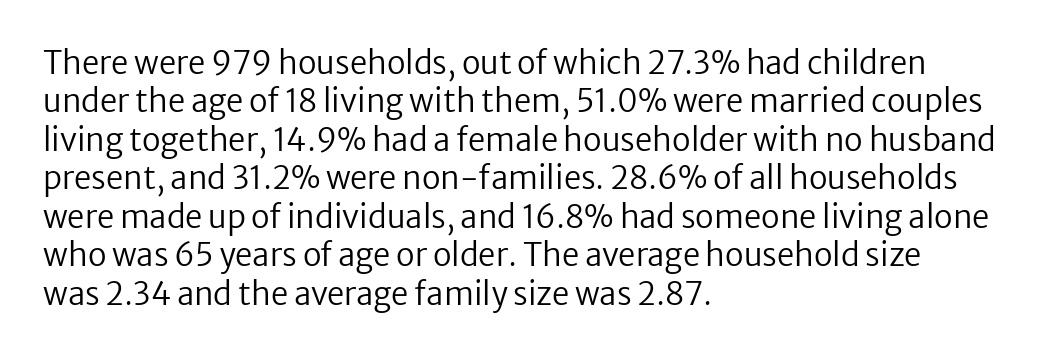
Descenders hang freely into open space. Check where the strokes stop: nothing finishes them off — pure sans. Character widths vary here, with narrow letters taking less room than wide ones. The strokes are not fattened; the text isn't bold. Words appear dense and cohesive because spacing is normal.
